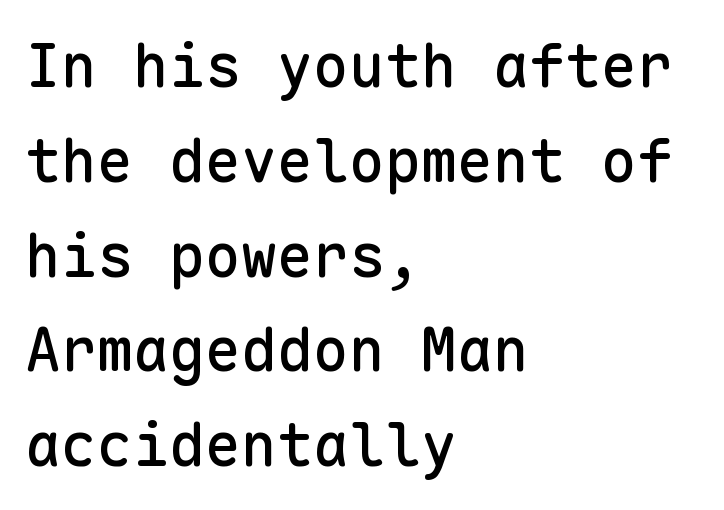
Regarding leading, the lines here are spaced in the standard way. Descenders are the only things crossing below the line. The lines in this sample share a left origin and differ only in where they stop. The type is set solid horizontally, with unmodified tracking. Does the lettering tilt? It doesn't — this is upright.
